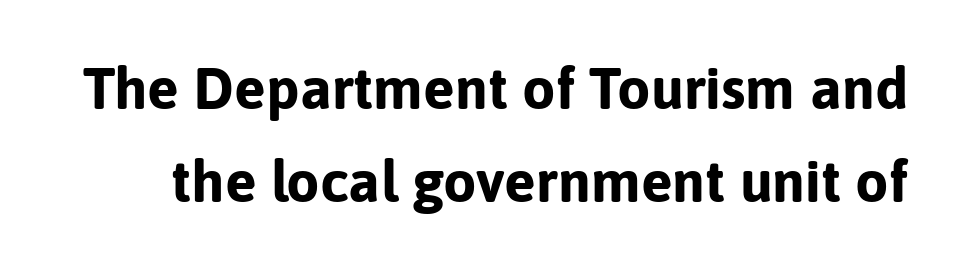
Q: Is the text bold? A: Yes.
Q: Is the text italic (slanted)? A: No, it is upright.
Q: Is the typeface a serif or a sans-serif typeface? A: Sans-serif.
Q: Is the text underlined? A: No.
Q: Is the spacing between letters normal or unusually wide? A: Normal.
Q: Is the spacing between lines tight, normal or loose? A: Normal.
Q: Width (condensed, normal, or wide)? A: Normal.
Q: Stroke contrast? A: Low.
Q: x-height? A: Medium.
Q: Monospaced? A: No.
